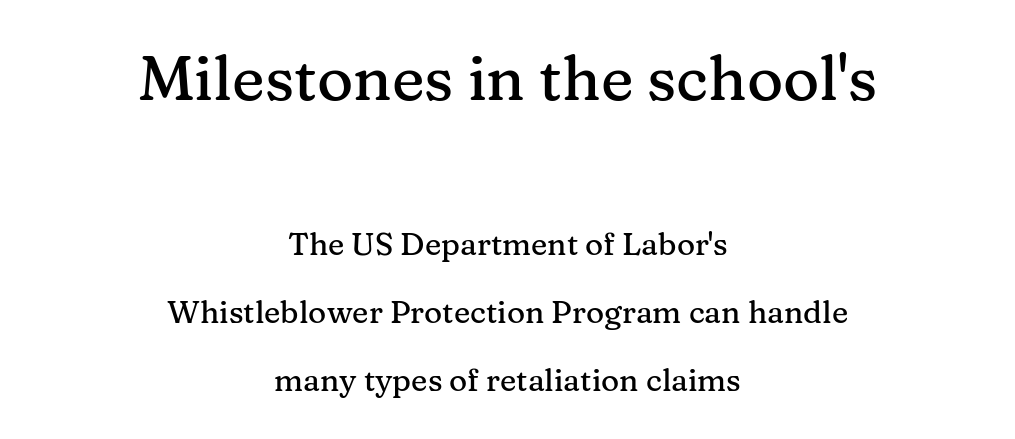
Q: Is the text italic (slanted)? A: No, it is upright.
Q: Is the typeface a serif or a sans-serif typeface? A: Serif.
Q: Is the text underlined? A: No.
Q: How is the paragraph aligned? A: Centered.
Q: Is the spacing between letters normal or unusually wide? A: Normal.
Q: Is the spacing between lines tight, normal or loose? A: Loose.
Q: Which block of text is set in a larger size, the first (top) or the second (bottom)? A: The first (top) one.
Q: Width (condensed, normal, or wide)? A: Normal.
Q: Stroke contrast? A: Medium.
Q: x-height? A: Medium.
Q: Monospaced? A: No.
